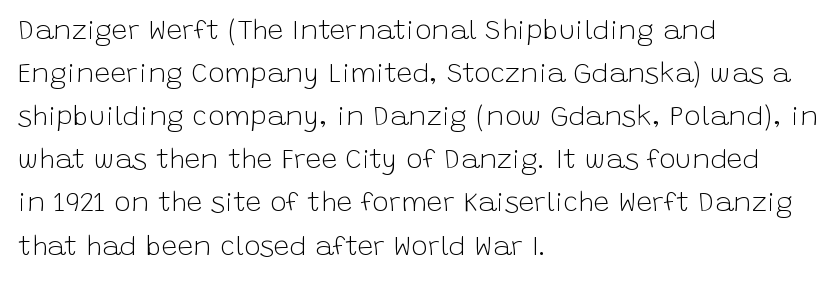
Leading matches the norm, producing a regular column. Inter-character spacing is left at the font's built-in metrics. Nope, no serifs anywhere on these letters. Unbolded letterforms with no extra heft. Anything drawn beneath the words? Only blank space. The typography opts for an upright posture over an oblique one.
